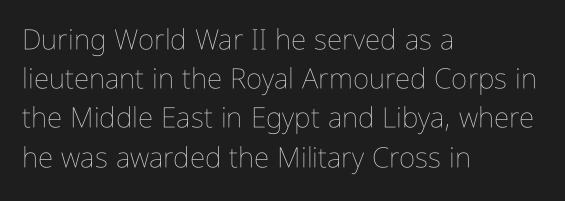
Think of a printed novel: that variable character pitch is what you see here. Rule under the text: the space is simply empty. The typesetting does not lean heavy: it is not bold. Is the block centered? No — it sits flush against the left margin. How would I describe the line gaps? Plain and ordinary. Observe the ordinary spacing: letters are neighbours, not strangers.
